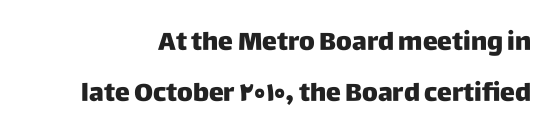
It's the straight-up-and-down kind of type. The designer dialed line spacing up above the default. The type is set solid horizontally, with unmodified tracking. Descenders hang freely into open space.
